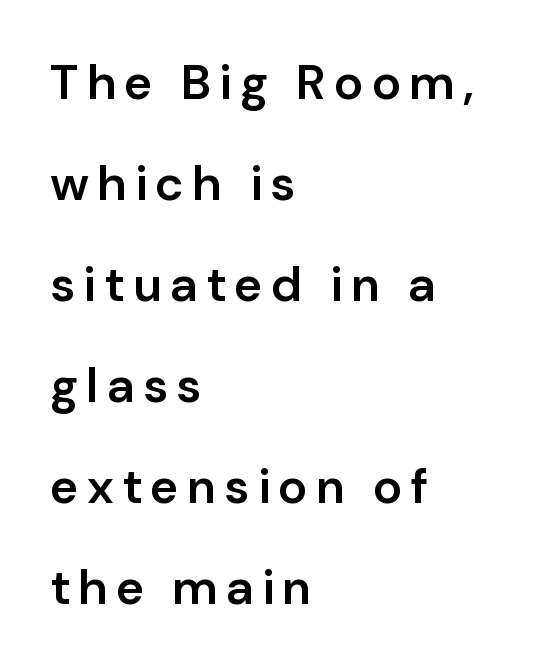
{"serif": "no", "italic": "no", "bold": "semi", "weight": "semibold", "width": "normal", "stroke_contrast": "low", "x_height": "medium", "monospaced": "no", "underline": "no", "align": "left", "line_spacing": "loose", "line_spacing_ratio": 2.06, "glyph_px": 49}
